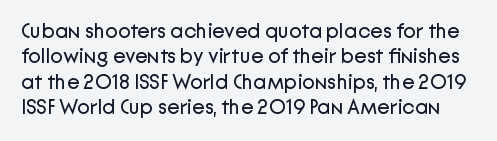
The image shows 21 px text type, upright; set line spacing 1.21x, normal letter spacing, not underlined.
